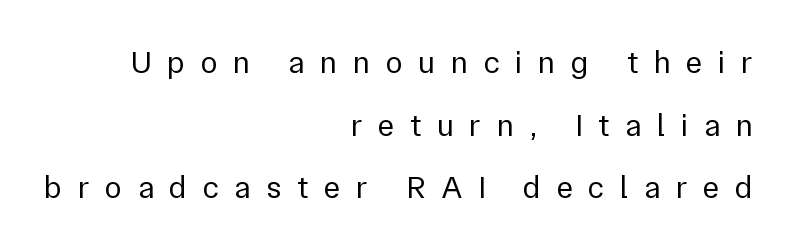
Q: Is the text bold? A: No.
Q: Is the text italic (slanted)? A: No, it is upright.
Q: Is the typeface a serif or a sans-serif typeface? A: Sans-serif.
Q: Is the text underlined? A: No.
Q: How is the paragraph aligned? A: Right-aligned.
Q: Is the spacing between letters normal or unusually wide? A: Unusually wide.
Q: Is the spacing between lines tight, normal or loose? A: Loose.
Q: Width (condensed, normal, or wide)? A: Normal.
Q: Stroke contrast? A: Low.
Q: x-height? A: Medium.
Q: Monospaced? A: No.
